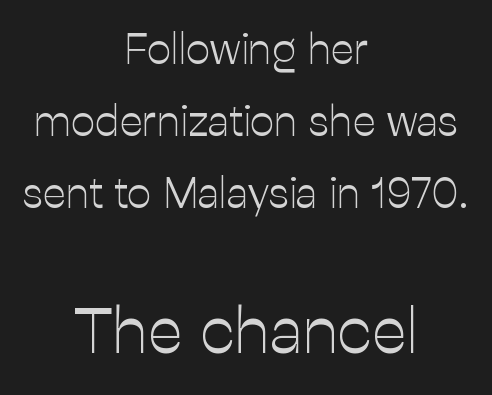
{"serif": "no", "italic": "no", "bold": "no", "weight": "light", "width": "normal", "stroke_contrast": "low", "x_height": "medium", "monospaced": "no", "underline": "no", "align": "center", "line_spacing": "normal", "line_spacing_ratio": 1.67, "letter_spacing": "normal", "letter_spacing_em": 0.0, "larger_block": "second", "size_ratio": 1.51, "glyph_px": 65}
